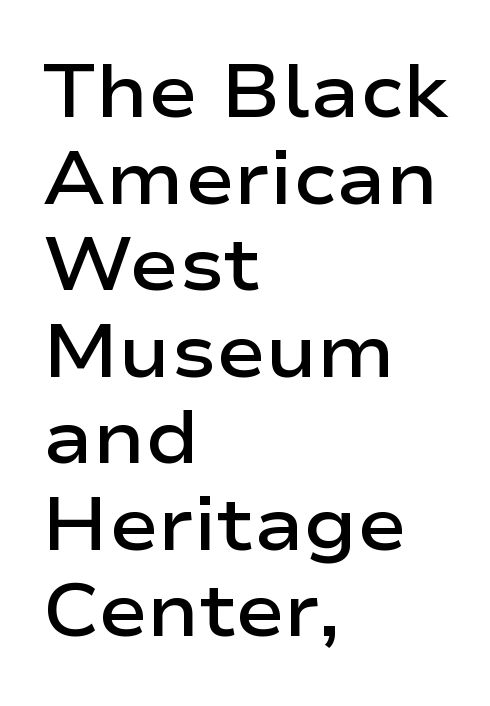
The image shows 74 px semibold, wide sans-serif type, upright; set left-aligned, line spacing 1.17x, normal letter spacing, not underlined; low stroke contrast and a medium x-height.
